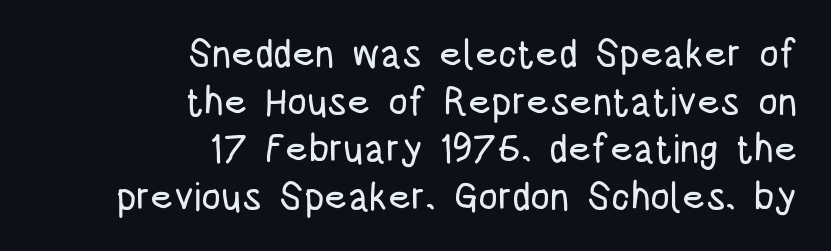
{"serif": "no", "italic": "no", "width": "condensed", "stroke_contrast": "low", "x_height": "large", "monospaced": "no", "underline": "no", "align": "right", "line_spacing_ratio": 1.22, "letter_spacing": "normal", "letter_spacing_em": 0.0, "glyph_px": 39}
